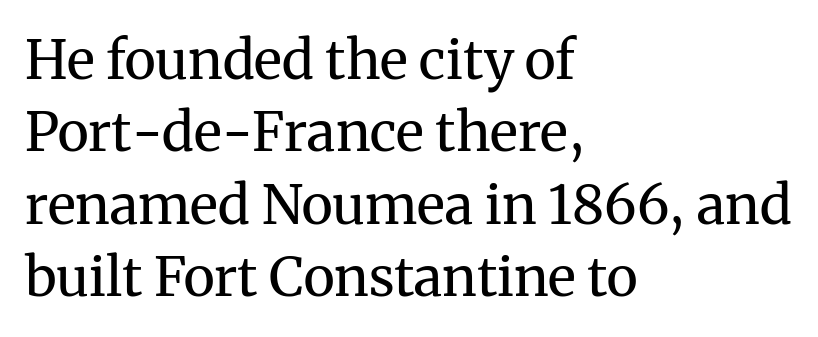
The rendering uses natural spacing where letterforms have individual widths. The axis of the letterforms is exactly vertical. Letters have the restrained weight of plain body copy at most. Vertically, the passage feels balanced, rows spaced as you'd expect. Standard letterfit; no display-style spreading of the glyphs. Beneath every word, the page is bare.
